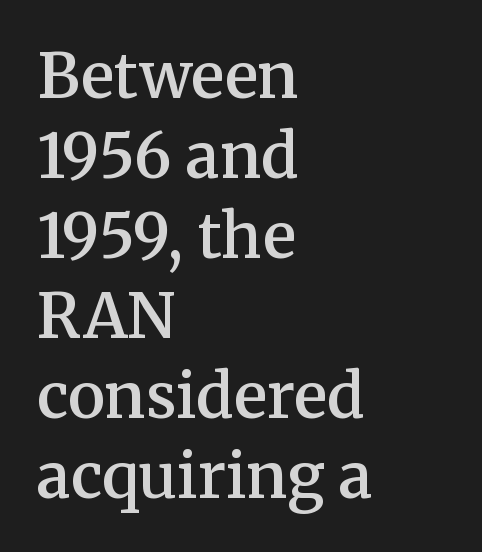
Spacing verdict: proportional, widths tailored to each character. Teacher's note: observe the even left margin — that is flush-left alignment. A typesetter would mark this as roman, not italic. Characters follow at the spacing the type designer built in. The zone under the glyphs is completely vacant.
